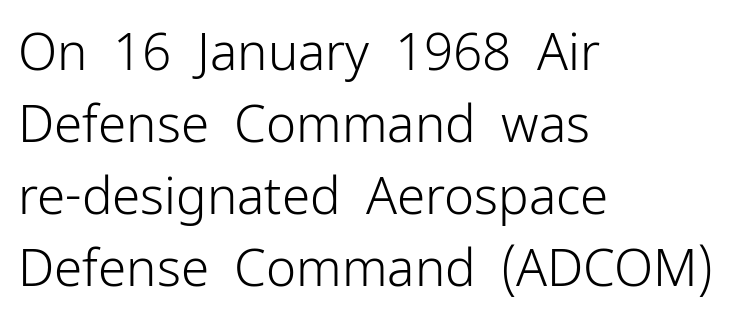
Q: Is the text bold? A: No.
Q: Is the text italic (slanted)? A: No, it is upright.
Q: Is the typeface a serif or a sans-serif typeface? A: Sans-serif.
Q: Is the text underlined? A: No.
Q: How is the paragraph aligned? A: Left-aligned.
Q: Is the spacing between letters normal or unusually wide? A: Normal.
Q: Is the spacing between lines tight, normal or loose? A: Normal.
Q: Width (condensed, normal, or wide)? A: Normal.
Q: Stroke contrast? A: Low.
Q: x-height? A: Medium.
Q: Monospaced? A: No.
